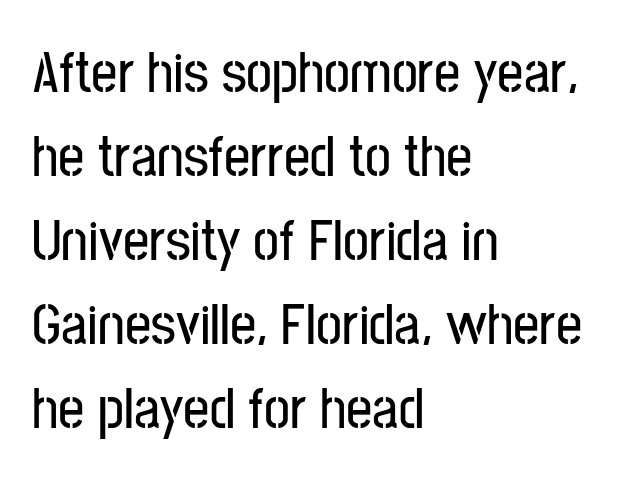
Letterform terminals end flat and unadorned throughout the passage. The string is rendered with underlining switched off. All the whitespace from short lines collects on the right. The lettering holds an erect, upright posture throughout. The face used here is proportionally spaced, like ordinary book or web type.
